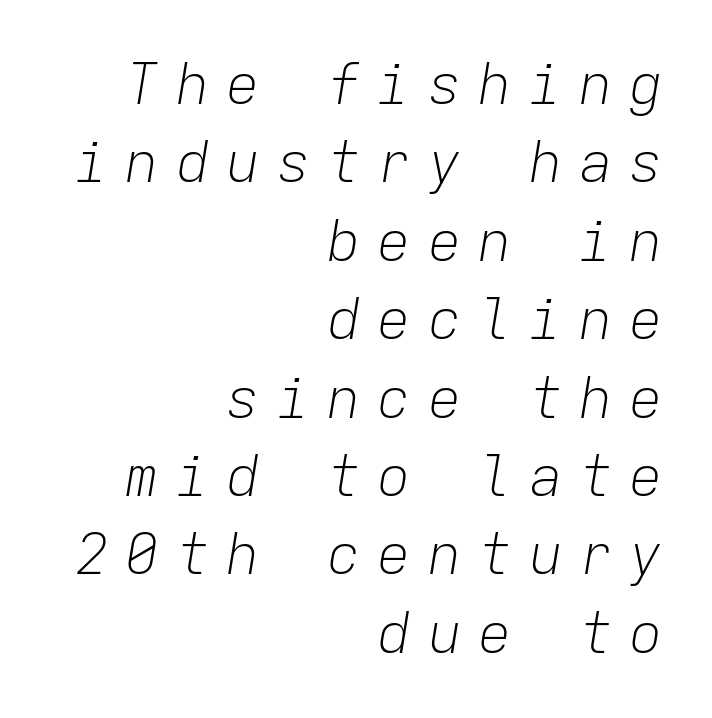
The image shows 56 px light type, italic (leaning right), monospaced; set right-aligned, normal line spacing (1.4x), unusually wide letter spacing (+0.3 em), not underlined; low stroke contrast and a medium x-height.
